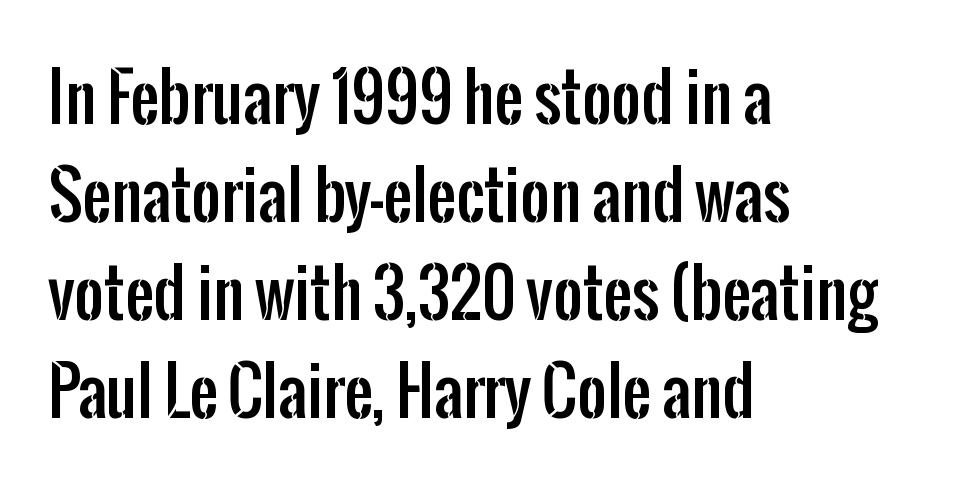
Q: Is the text italic (slanted)? A: No, it is upright.
Q: Is the typeface a serif or a sans-serif typeface? A: Sans-serif.
Q: Is the text underlined? A: No.
Q: How is the paragraph aligned? A: Left-aligned.
Q: Is the spacing between letters normal or unusually wide? A: Normal.
Q: Is the spacing between lines tight, normal or loose? A: Normal.
Q: Width (condensed, normal, or wide)? A: Condensed.
Q: Stroke contrast? A: Low.
Q: x-height? A: Medium.
Q: Monospaced? A: No.
